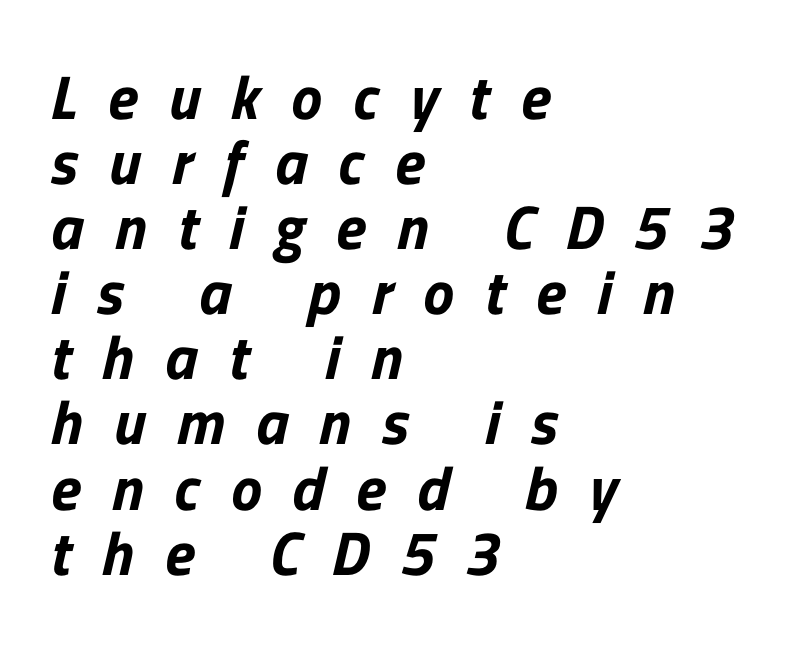
{"serif": "no", "width": "normal", "stroke_contrast": "low", "x_height": "medium", "monospaced": "no", "underline": "no", "align": "left", "line_spacing": "tight", "line_spacing_ratio": 1.05, "letter_spacing": "wide", "letter_spacing_em": 0.5, "glyph_px": 62}
